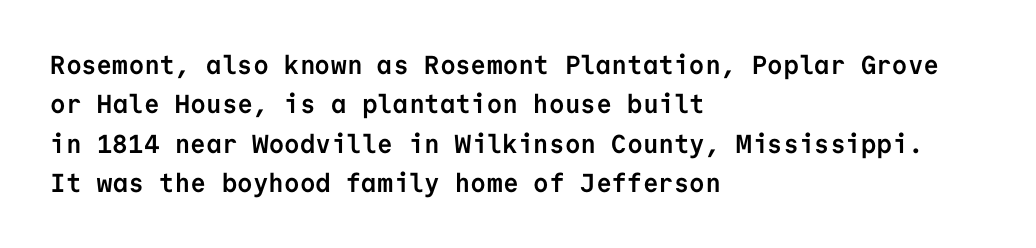
The image shows 26 px bold type, upright; set left-aligned, normal line spacing (1.51x), normal letter spacing, not underlined.
